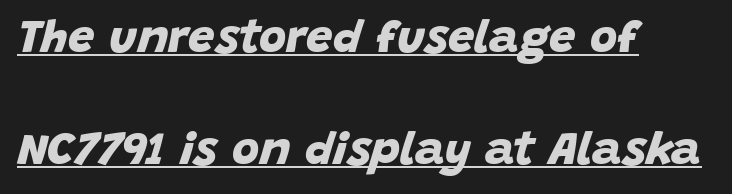
Q: Is the text bold? A: Yes.
Q: Is the typeface a serif or a sans-serif typeface? A: Sans-serif.
Q: Is the text underlined? A: Yes.
Q: How is the paragraph aligned? A: Left-aligned.
Q: Is the spacing between letters normal or unusually wide? A: Normal.
Q: Is the spacing between lines tight, normal or loose? A: Loose.
Q: Width (condensed, normal, or wide)? A: Normal.
Q: Stroke contrast? A: Low.
Q: x-height? A: Large.
Q: Monospaced? A: No.
